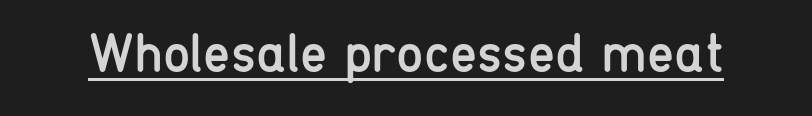
Weight class: somewhere from thin through regular. Looks like regular typesetting: each glyph gets only the width it needs. Does the lettering tilt? It doesn't — this is upright. Caption: lettering with a line underneath. A sans-serif font was chosen for this passage. The line texture is even and compact thanks to regular tracking.
